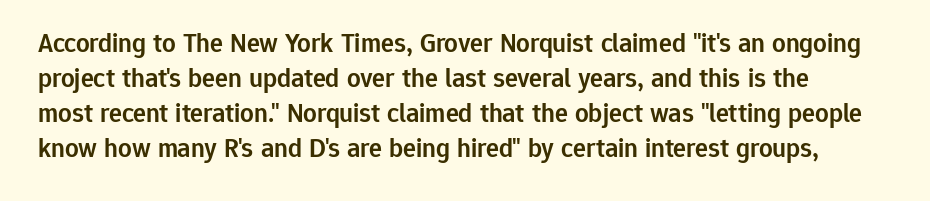
Q: Is the text bold? A: Semi-bold.
Q: Is the text italic (slanted)? A: No, it is upright.
Q: Is the text underlined? A: No.
Q: Is the spacing between letters normal or unusually wide? A: Normal.
Q: Is the spacing between lines tight, normal or loose? A: Normal.
